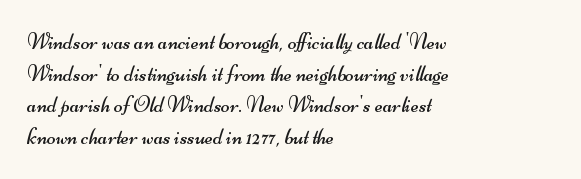
The image shows 23 px text type; set left-aligned, normal line spacing (1.38x), normal letter spacing, not underlined.
